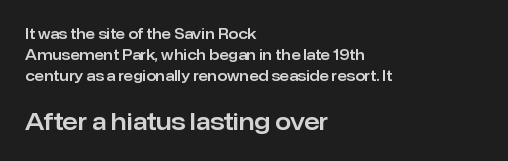
Q: Is the text italic (slanted)? A: No, it is upright.
Q: Is the text underlined? A: No.
Q: How is the paragraph aligned? A: Left-aligned.
Q: Is the spacing between letters normal or unusually wide? A: Normal.
Q: Is the spacing between lines tight, normal or loose? A: Normal.
Q: Which block of text is set in a larger size, the first (top) or the second (bottom)? A: The second (bottom) one.
